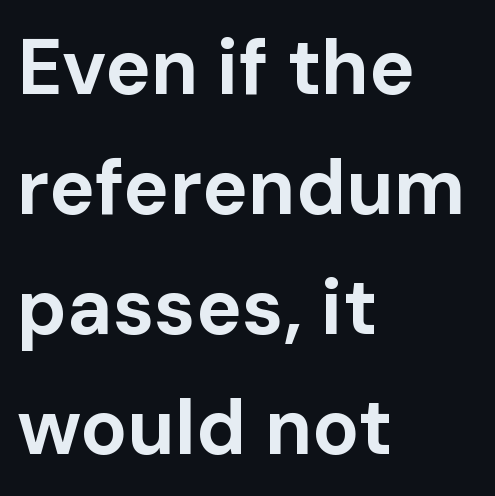
{"serif": "no", "italic": "no", "bold": "yes", "weight": "bold", "width": "normal", "stroke_contrast": "low", "x_height": "medium", "monospaced": "no", "underline": "no", "align": "left", "line_spacing": "normal", "line_spacing_ratio": 1.56, "letter_spacing": "normal", "letter_spacing_em": 0.0, "glyph_px": 77}
